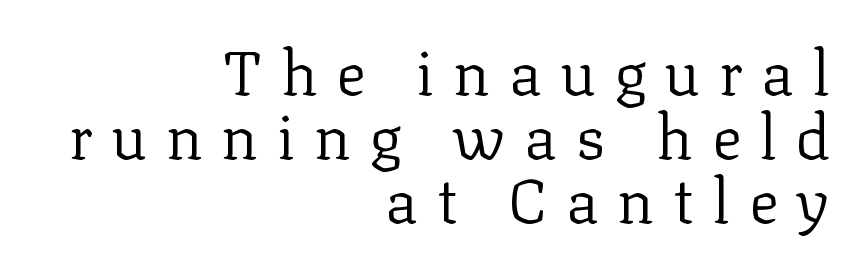
The weight tops out at a normal text grade. Quick note: not italic, upright. Caption: multi-line text, flush right, ragged left. This rendering features lettering with no underline.
